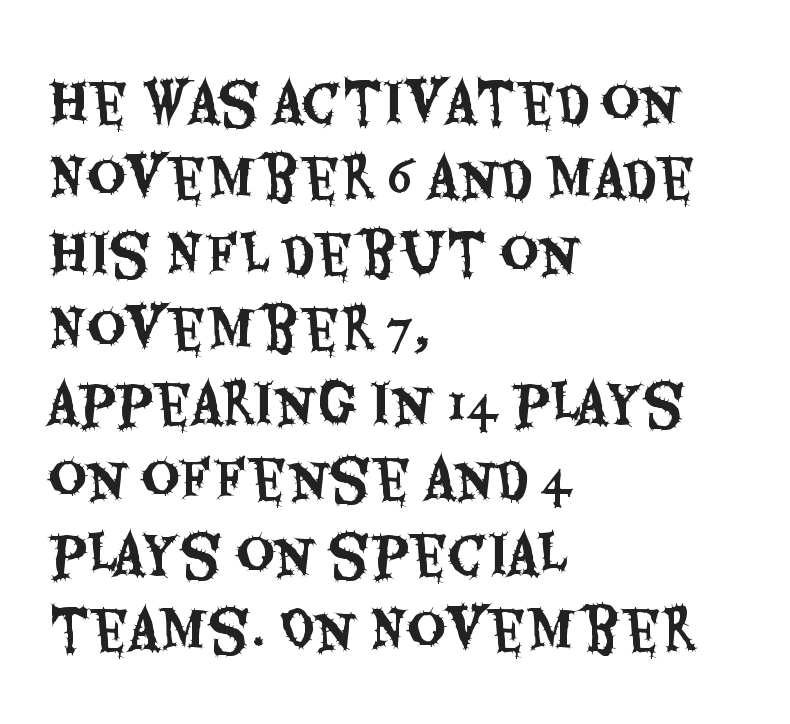
The image shows 53 px condensed sans-serif type, upright; set left-aligned, normal line spacing (1.42x), normal letter spacing, not underlined; medium stroke contrast and a large x-height.
